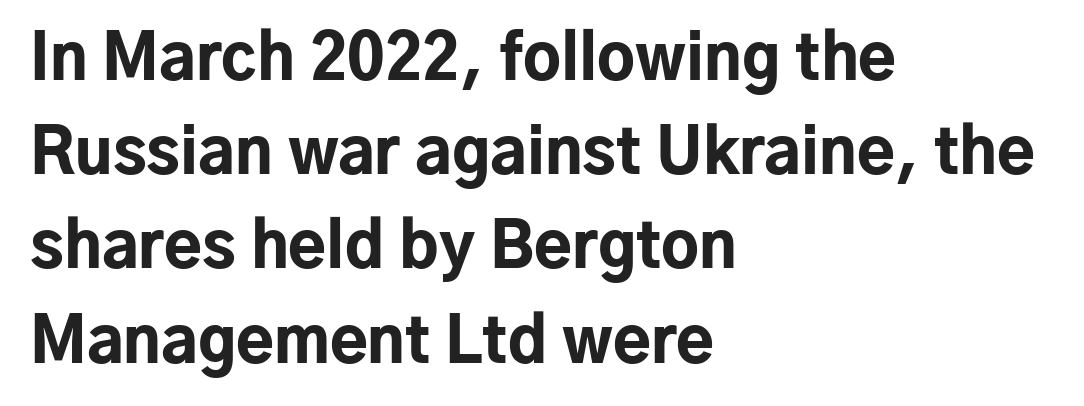
Q: Is the text bold? A: Yes.
Q: Is the text italic (slanted)? A: No, it is upright.
Q: Is the typeface a serif or a sans-serif typeface? A: Sans-serif.
Q: Is the text underlined? A: No.
Q: How is the paragraph aligned? A: Left-aligned.
Q: Is the spacing between letters normal or unusually wide? A: Normal.
Q: Is the spacing between lines tight, normal or loose? A: Normal.
Q: Width (condensed, normal, or wide)? A: Normal.
Q: Stroke contrast? A: Low.
Q: x-height? A: Medium.
Q: Monospaced? A: No.
